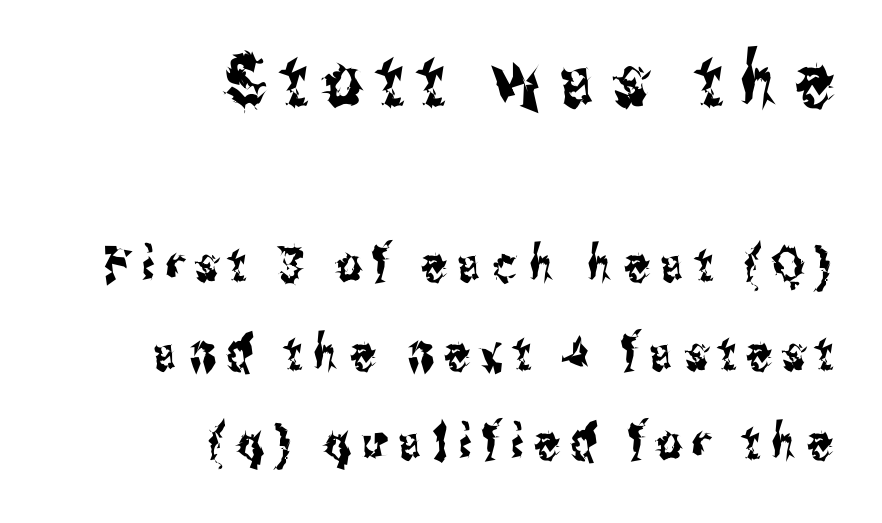
The image shows 74 px condensed sans-serif type, upright; set right-aligned, line spacing 1.82x, unusually wide letter spacing (+0.23 em), not underlined; the first (top) block is 1.51x larger; medium stroke contrast and a medium x-height.
